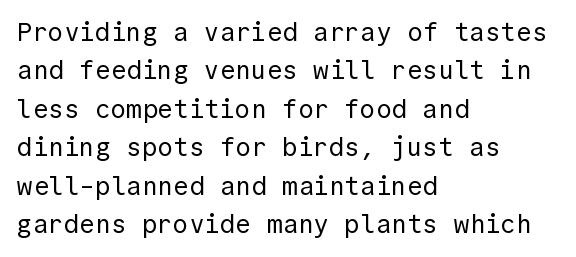
{"italic": "no", "bold": "no", "underline": "no", "align": "left", "line_spacing": "normal", "line_spacing_ratio": 1.48, "letter_spacing": "normal", "letter_spacing_em": 0.0, "glyph_px": 26}
